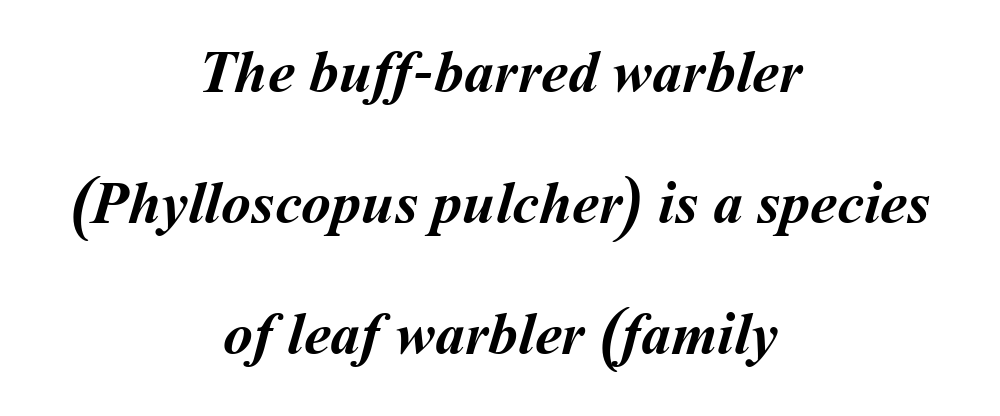
{"bold": "yes", "weight": "semibold", "width": "normal", "stroke_contrast": "medium", "x_height": "medium", "monospaced": "no", "underline": "no", "align": "center", "line_spacing": "loose", "line_spacing_ratio": 2.18, "letter_spacing": "normal", "letter_spacing_em": 0.0, "glyph_px": 60}
